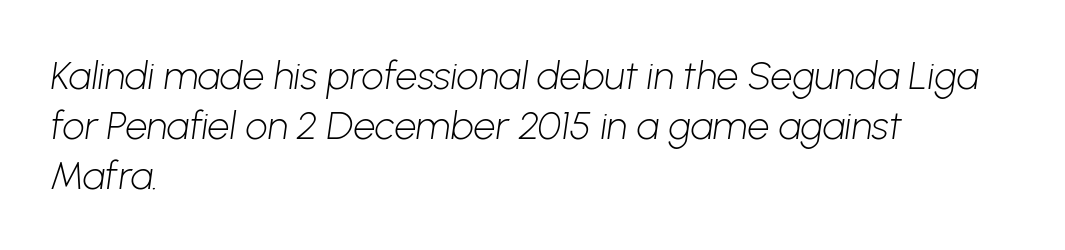
Q: Is the text bold? A: No.
Q: Is the typeface a serif or a sans-serif typeface? A: Sans-serif.
Q: Is the text underlined? A: No.
Q: How is the paragraph aligned? A: Left-aligned.
Q: Is the spacing between letters normal or unusually wide? A: Normal.
Q: Is the spacing between lines tight, normal or loose? A: Normal.
Q: Width (condensed, normal, or wide)? A: Normal.
Q: Stroke contrast? A: Low.
Q: x-height? A: Medium.
Q: Monospaced? A: No.
